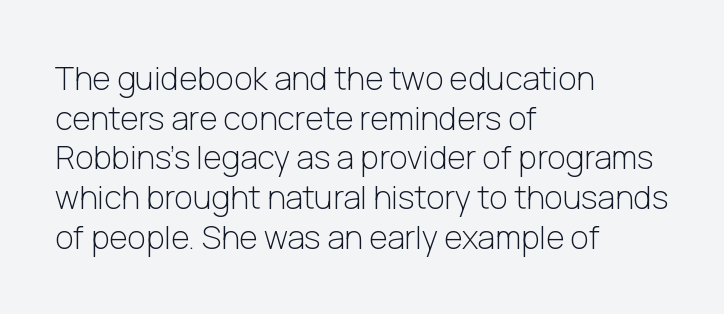
Q: Is the text bold? A: No.
Q: Is the text italic (slanted)? A: No, it is upright.
Q: Is the typeface a serif or a sans-serif typeface? A: Sans-serif.
Q: Is the text underlined? A: No.
Q: How is the paragraph aligned? A: Left-aligned.
Q: Is the spacing between letters normal or unusually wide? A: Normal.
Q: Width (condensed, normal, or wide)? A: Normal.
Q: Stroke contrast? A: Low.
Q: x-height? A: Medium.
Q: Monospaced? A: No.
